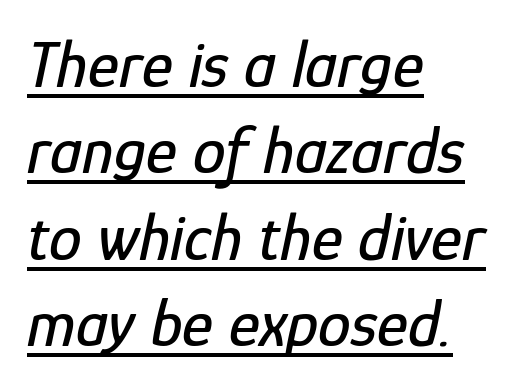
You could call the tracking neutral — neither tight nor loose. The lines are quadded left. Each letter keeps its own natural width here, so spacing adapts to shape. This rendering features underlined lettering. The letters are slanted; this is an italic face.
